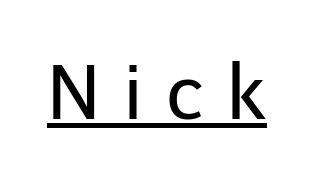
The image shows 76 px regular-weight sans-serif type, upright; set unusually wide letter spacing (+0.3 em), underlined; low stroke contrast and a medium x-height.
